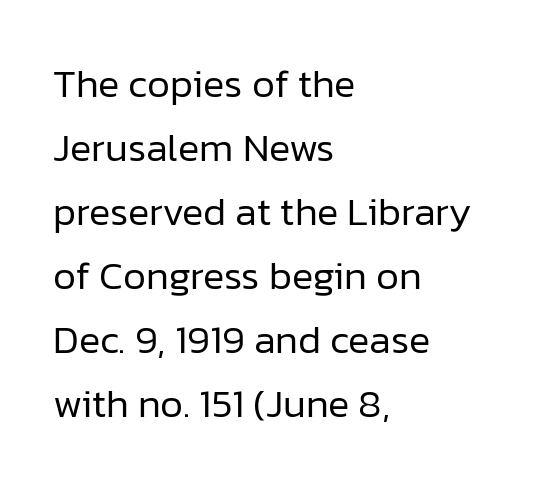
The image shows 40 px regular-weight sans-serif type, upright; set left-aligned, normal line spacing (1.6x), normal letter spacing, not underlined; low stroke contrast and a medium x-height.
